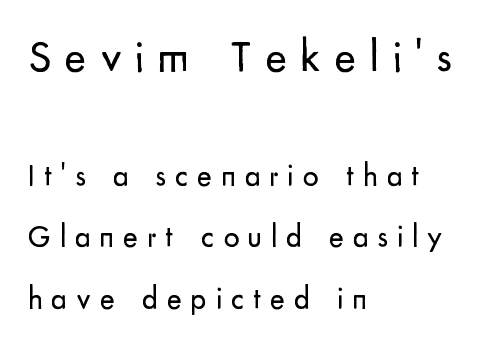
Q: Is the text bold? A: No.
Q: Is the text italic (slanted)? A: No, it is upright.
Q: Is the typeface a serif or a sans-serif typeface? A: Sans-serif.
Q: Is the text underlined? A: No.
Q: How is the paragraph aligned? A: Left-aligned.
Q: Is the spacing between letters normal or unusually wide? A: Unusually wide.
Q: Is the spacing between lines tight, normal or loose? A: Loose.
Q: Which block of text is set in a larger size, the first (top) or the second (bottom)? A: The first (top) one.
Q: Width (condensed, normal, or wide)? A: Normal.
Q: Stroke contrast? A: Low.
Q: x-height? A: Small.
Q: Monospaced? A: No.
